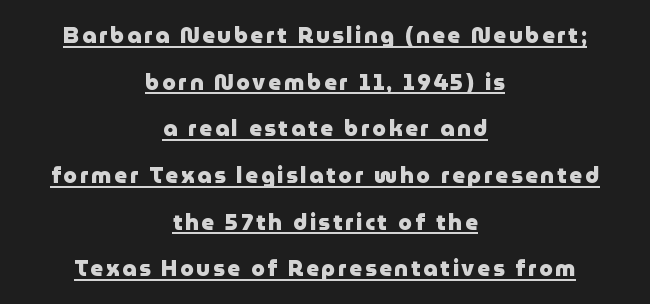
Q: Is the text bold? A: Yes.
Q: Is the text italic (slanted)? A: No, it is upright.
Q: Is the text underlined? A: Yes.
Q: How is the paragraph aligned? A: Centered.
Q: Is the spacing between lines tight, normal or loose? A: Loose.
